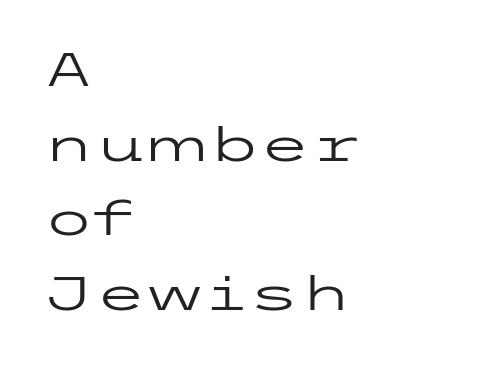
{"serif": "no", "italic": "no", "bold": "no", "weight": "regular", "width": "wide", "stroke_contrast": "low", "x_height": "medium", "underline": "no", "align": "left", "line_spacing": "normal", "line_spacing_ratio": 1.59, "letter_spacing": "normal", "letter_spacing_em": 0.0, "glyph_px": 47}
